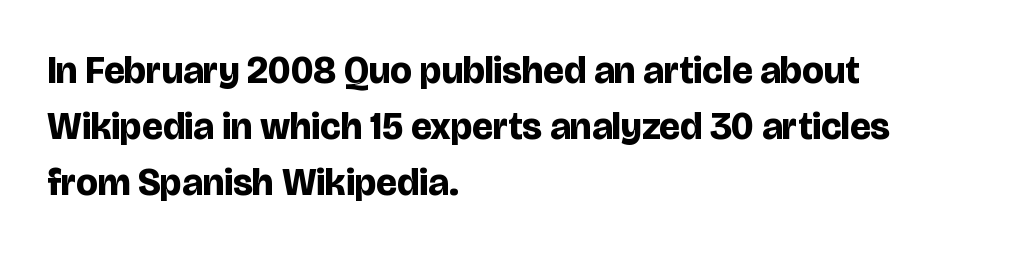
The image shows 38 px bold sans-serif type, upright; set left-aligned, normal line spacing (1.48x), normal letter spacing, not underlined; low stroke contrast and a large x-height.
